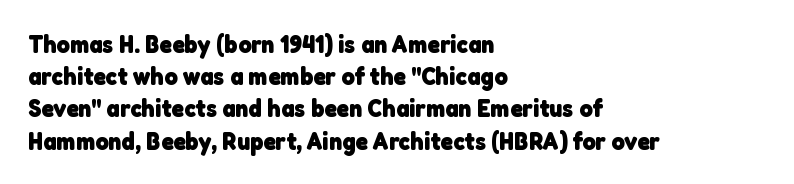
Q: Is the text bold? A: Yes.
Q: Is the text underlined? A: No.
Q: How is the paragraph aligned? A: Left-aligned.
Q: Is the spacing between letters normal or unusually wide? A: Normal.
Q: Is the spacing between lines tight, normal or loose? A: Normal.
